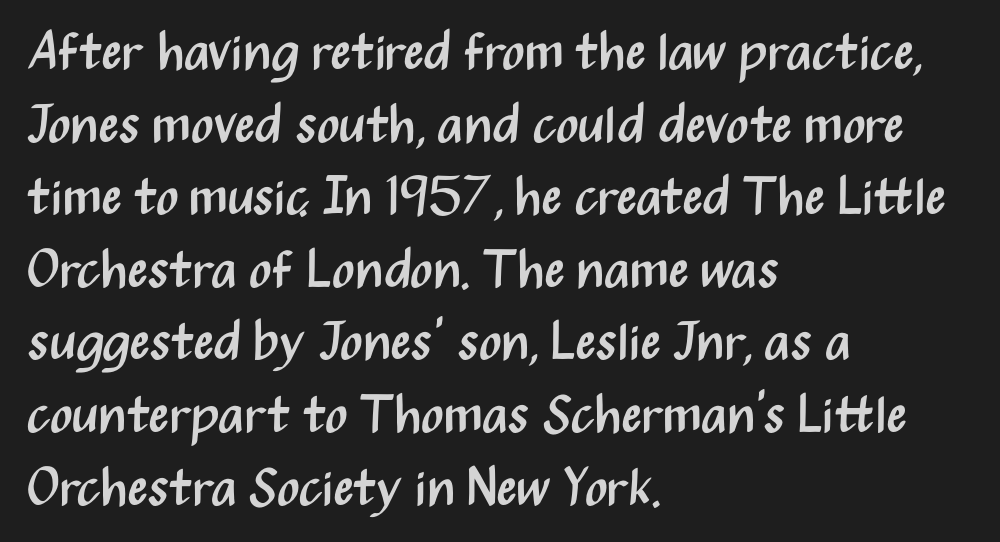
Q: Is the text bold? A: No.
Q: Is the text italic (slanted)? A: No, it is upright.
Q: Is the typeface a serif or a sans-serif typeface? A: Sans-serif.
Q: Is the text underlined? A: No.
Q: How is the paragraph aligned? A: Left-aligned.
Q: Is the spacing between letters normal or unusually wide? A: Normal.
Q: Is the spacing between lines tight, normal or loose? A: Normal.
Q: Width (condensed, normal, or wide)? A: Condensed.
Q: Stroke contrast? A: Medium.
Q: x-height? A: Medium.
Q: Monospaced? A: No.
